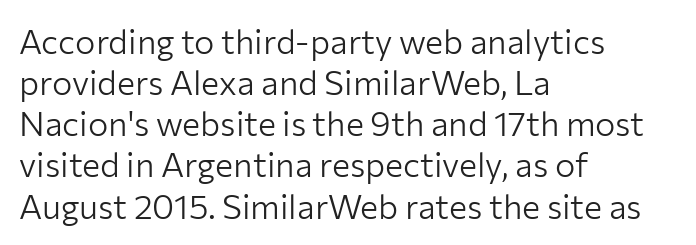
Q: Is the text bold? A: No.
Q: Is the text italic (slanted)? A: No, it is upright.
Q: Is the typeface a serif or a sans-serif typeface? A: Sans-serif.
Q: Is the text underlined? A: No.
Q: How is the paragraph aligned? A: Left-aligned.
Q: Is the spacing between letters normal or unusually wide? A: Normal.
Q: Width (condensed, normal, or wide)? A: Normal.
Q: Stroke contrast? A: Low.
Q: x-height? A: Medium.
Q: Monospaced? A: No.
